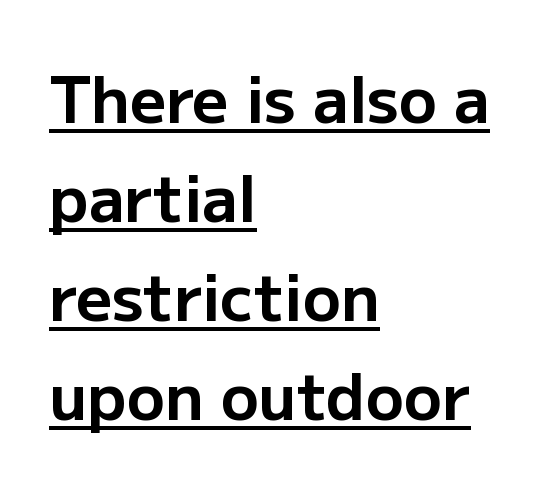
{"serif": "no", "italic": "no", "bold": "yes", "weight": "bold", "width": "normal", "stroke_contrast": "low", "x_height": "medium", "monospaced": "no", "underline": "yes", "align": "left", "line_spacing": "normal", "line_spacing_ratio": 1.57, "letter_spacing": "normal", "letter_spacing_em": 0.0, "glyph_px": 63}
